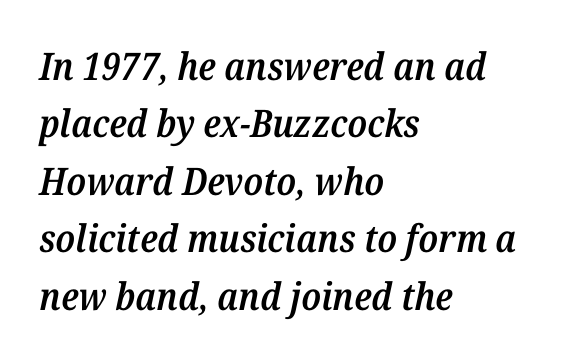
The image shows 38 px semibold serif type, italic (leaning right); set left-aligned, normal line spacing (1.51x), normal letter spacing, not underlined; medium stroke contrast and a medium x-height.
